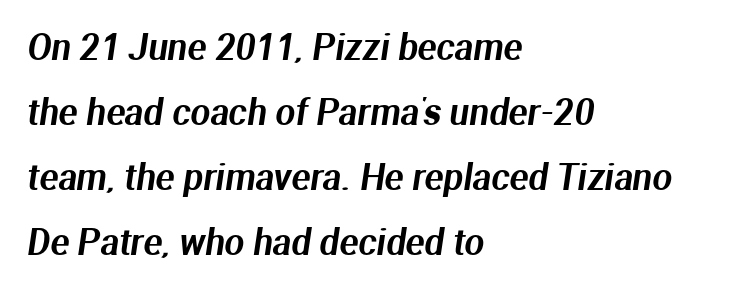
Note the varied advance widths — an 'i' is clearly narrower than an 'm'. These lines stack with their left ends in a neat column. This is sans-serif lettering, the kind often seen on screens and signage. Between one letter and the next there's only the usual sliver of space. Clear beneath every line of the passage.
